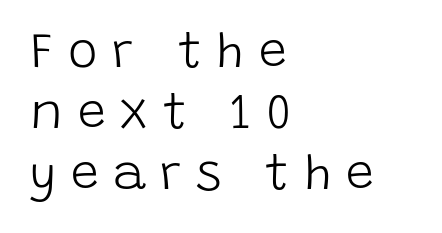
{"serif": "no", "italic": "no", "bold": "no", "weight": "light", "width": "normal", "stroke_contrast": "low", "x_height": "large", "monospaced": "no", "underline": "no", "align": "left", "line_spacing_ratio": 1.22, "letter_spacing": "wide", "letter_spacing_em": 0.29, "glyph_px": 50}
